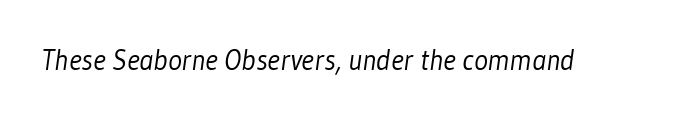
The image shows 29 px light, condensed sans-serif type; set normal letter spacing, not underlined; low stroke contrast and a medium x-height.
